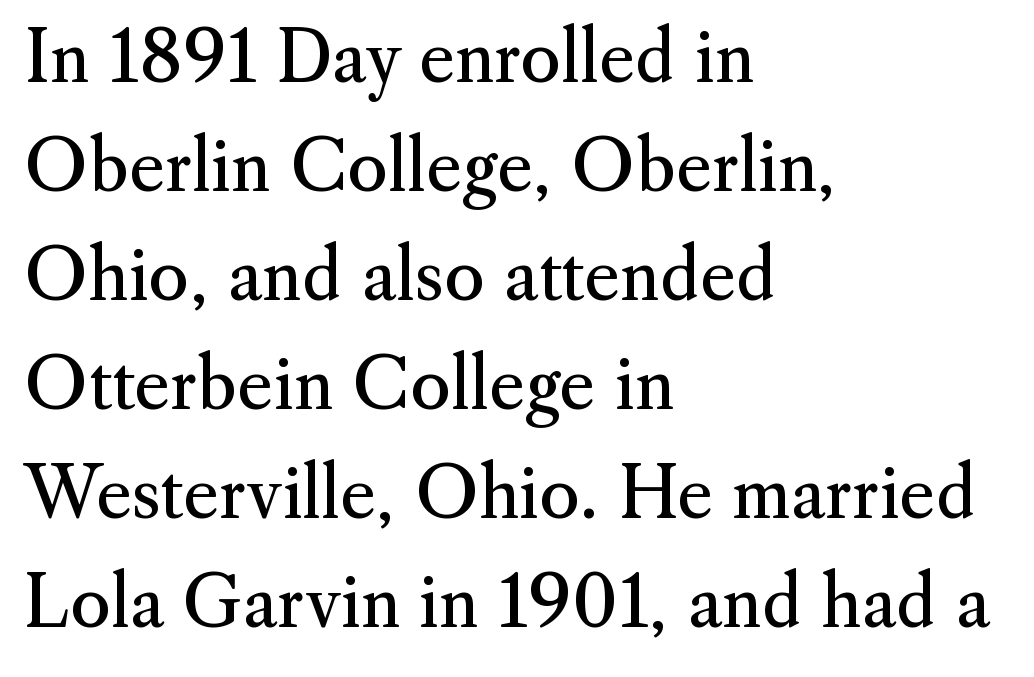
The cut favours lightness, reaching ordinary text weight at its darkest. Line spacing here is normal. Are there feet on the stems? There are — it's a serif. Where is the straight margin? On the left. Style check: upright. Note the varied advance widths — an 'i' is clearly narrower than an 'm'.
